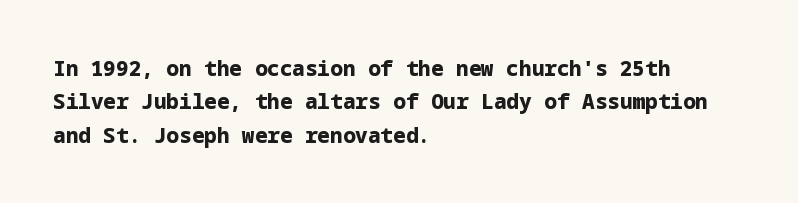
The lines sit at an ordinary, default distance from one another. Bare-footed words on every line. The rendering uses a bold face; every stroke is thick and dark. Posture: upright roman.
